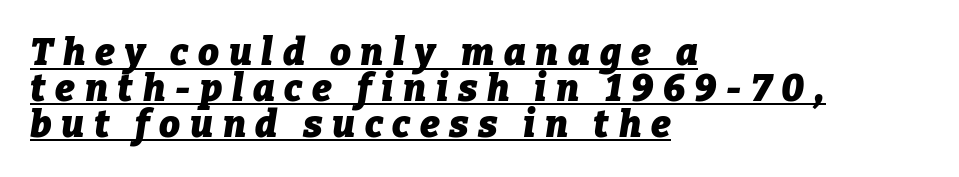
Regarding leading, the lines here are crowded together. Caption: multi-line text, flush left, ragged right. The sample's only ornament is a line tracing under the words. You can tell it's italic because the verticals aren't actually vertical.
